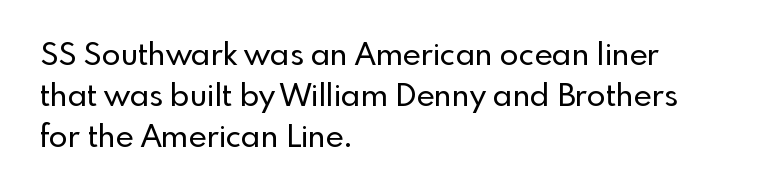
{"serif": "no", "italic": "no", "width": "normal", "x_height": "small", "monospaced": "no", "underline": "no", "align": "left", "line_spacing": "normal", "line_spacing_ratio": 1.32, "letter_spacing": "normal", "letter_spacing_em": 0.0, "glyph_px": 31}
